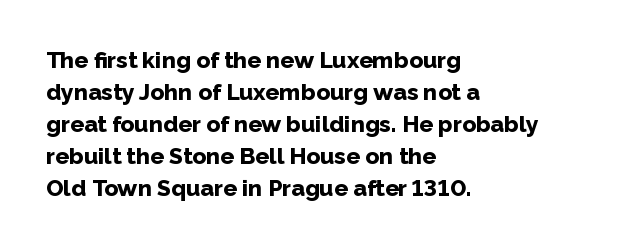
Q: Is the text bold? A: Yes.
Q: Is the text italic (slanted)? A: No, it is upright.
Q: Is the text underlined? A: No.
Q: How is the paragraph aligned? A: Left-aligned.
Q: Is the spacing between letters normal or unusually wide? A: Normal.
Q: Is the spacing between lines tight, normal or loose? A: Normal.
